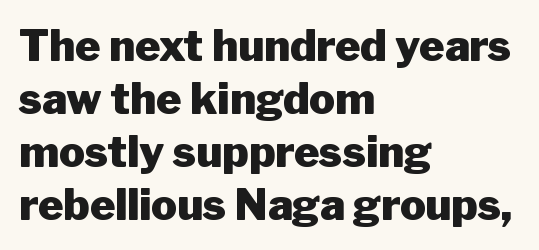
{"serif": "no", "italic": "no", "bold": "yes", "weight": "heavy", "width": "normal", "stroke_contrast": "low", "x_height": "medium", "monospaced": "no", "underline": "no", "align": "left", "line_spacing_ratio": 1.23, "letter_spacing": "normal", "letter_spacing_em": 0.0, "glyph_px": 43}
